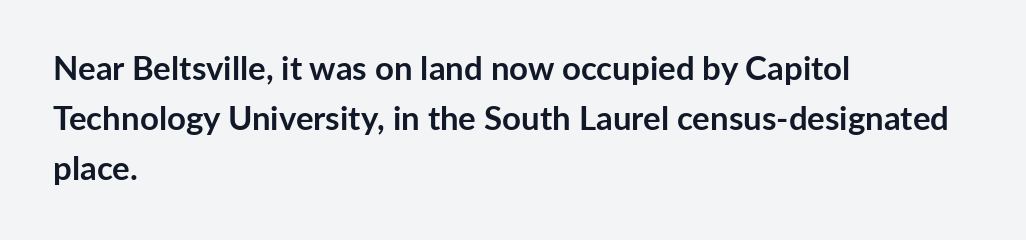
Characters remain perfectly vertical along every line. Varying glyph widths throughout — classic text-font behaviour. A sans-serif font was chosen for this passage. A normal amount of white space separates one row of letters from the next.
